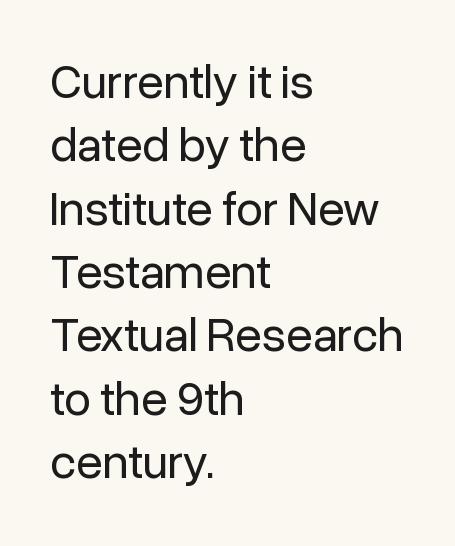
Q: Is the text bold? A: No.
Q: Is the text italic (slanted)? A: No, it is upright.
Q: Is the typeface a serif or a sans-serif typeface? A: Sans-serif.
Q: Is the text underlined? A: No.
Q: How is the paragraph aligned? A: Left-aligned.
Q: Is the spacing between letters normal or unusually wide? A: Normal.
Q: Is the spacing between lines tight, normal or loose? A: Normal.
Q: Width (condensed, normal, or wide)? A: Normal.
Q: Stroke contrast? A: Low.
Q: x-height? A: Medium.
Q: Monospaced? A: No.
